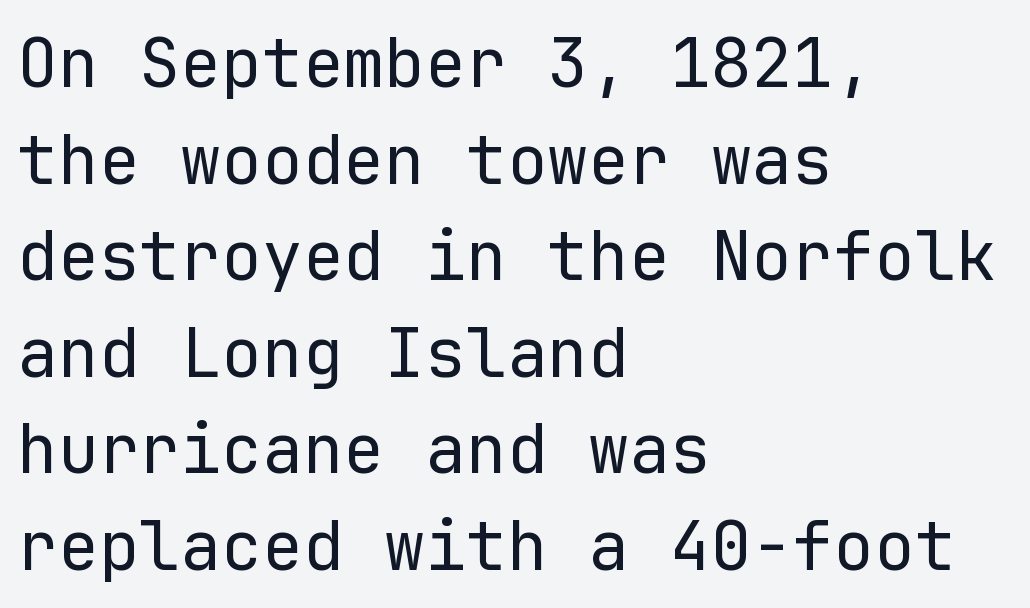
{"serif": "no", "italic": "no", "bold": "no", "weight": "regular", "width": "normal", "stroke_contrast": "low", "x_height": "medium", "monospaced": "yes", "underline": "no", "align": "left", "line_spacing": "normal", "line_spacing_ratio": 1.42, "letter_spacing": "normal", "letter_spacing_em": 0.0, "glyph_px": 68}
